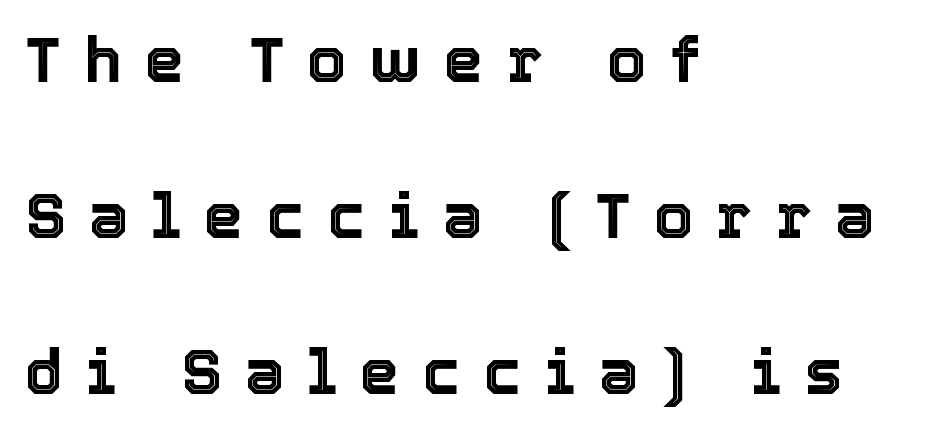
Q: Is the text italic (slanted)? A: No, it is upright.
Q: Is the text underlined? A: No.
Q: How is the paragraph aligned? A: Left-aligned.
Q: Is the spacing between letters normal or unusually wide? A: Unusually wide.
Q: Is the spacing between lines tight, normal or loose? A: Loose.
Q: Width (condensed, normal, or wide)? A: Normal.
Q: x-height? A: Medium.
Q: Monospaced? A: No.
